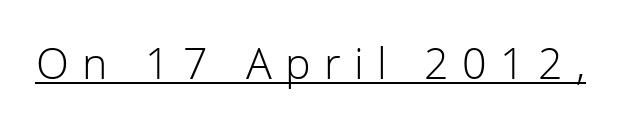
The tracking jumps out immediately: characters are airy and widely separated. Underlining? Definitely there. To sum up the face: it is a sans, with no serifs. Think of a printed novel: that variable character pitch is what you see here. Quick note: not italic, upright. The weight tops out at a normal text grade.
